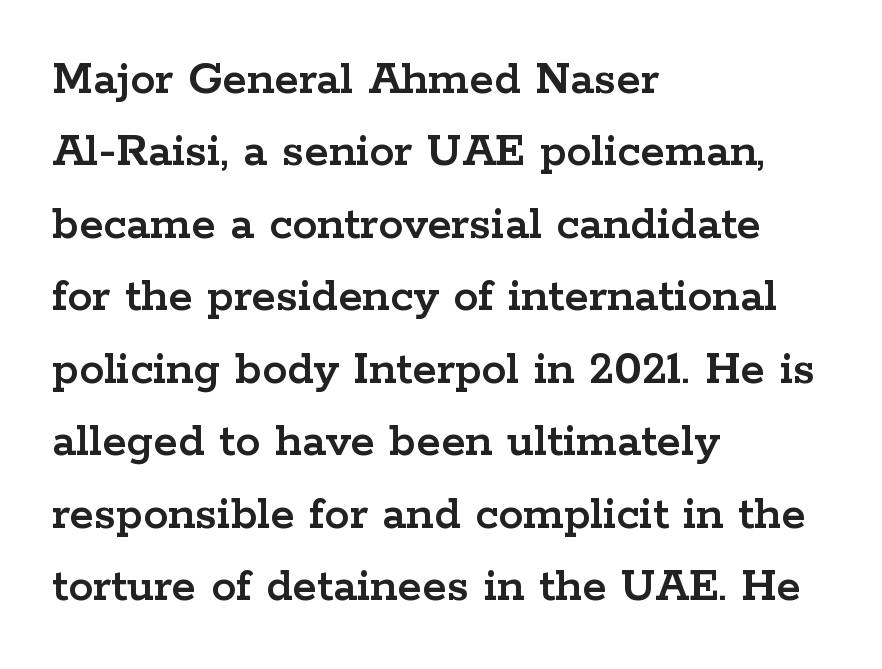
Is there much room between lines? A standard amount, neither cramped nor airy. Rendered with straight, roman letterforms. The type is set solid horizontally, with unmodified tracking. Each line starts at the same left margin while the right side varies.
